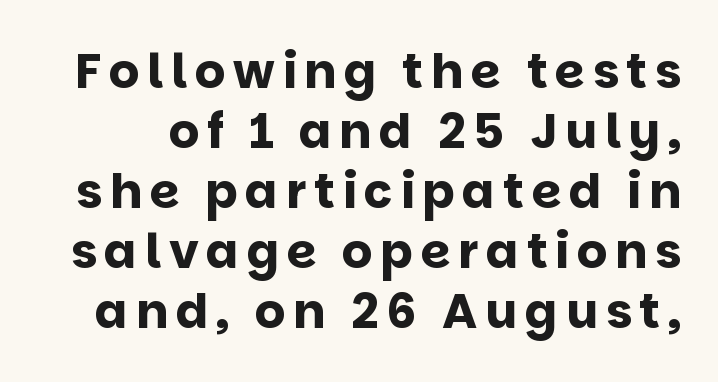
Q: Is the text bold? A: Yes.
Q: Is the text italic (slanted)? A: No, it is upright.
Q: Is the typeface a serif or a sans-serif typeface? A: Sans-serif.
Q: Is the text underlined? A: No.
Q: Is the spacing between lines tight, normal or loose? A: Normal.
Q: Width (condensed, normal, or wide)? A: Normal.
Q: Stroke contrast? A: Low.
Q: x-height? A: Large.
Q: Monospaced? A: No.
